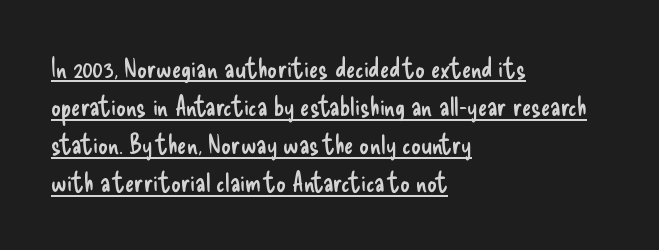
{"italic": "no", "bold": "no", "underline": "yes", "align": "left", "line_spacing": "normal", "line_spacing_ratio": 1.41, "letter_spacing": "normal", "letter_spacing_em": 0.0, "glyph_px": 27}
